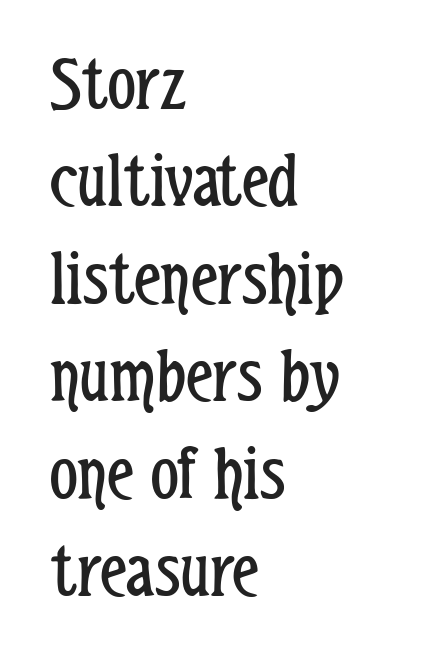
The image shows 78 px regular-weight, condensed sans-serif type, upright; set left-aligned, normal line spacing (1.25x), normal letter spacing, not underlined; low stroke contrast and a medium x-height.
